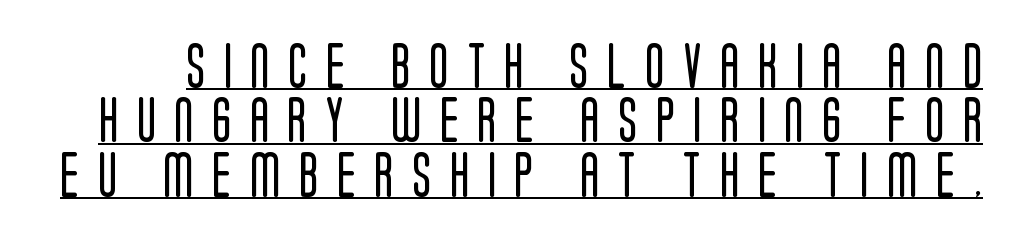
{"serif": "no", "italic": "no", "bold": "no", "weight": "regular", "width": "condensed", "stroke_contrast": "low", "x_height": "large", "monospaced": "no", "underline": "yes", "line_spacing_ratio": 1.21, "letter_spacing": "wide", "letter_spacing_em": 0.41, "glyph_px": 45}
